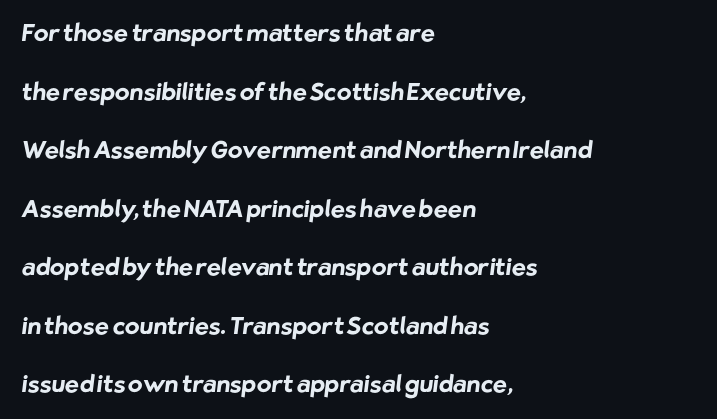
Q: Is the text bold? A: Yes.
Q: Is the text underlined? A: No.
Q: How is the paragraph aligned? A: Left-aligned.
Q: Is the spacing between letters normal or unusually wide? A: Normal.
Q: Is the spacing between lines tight, normal or loose? A: Loose.
